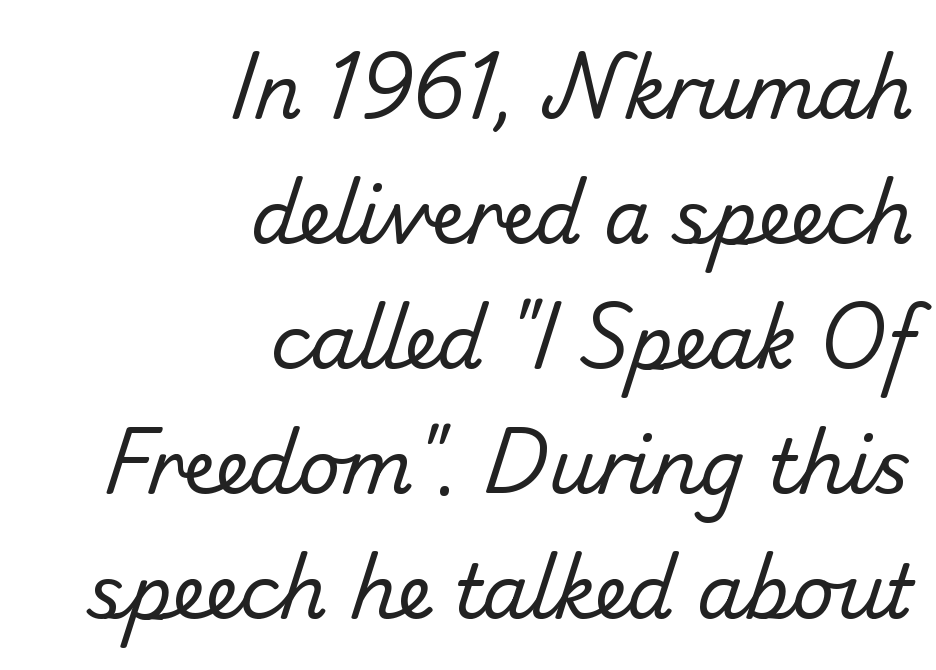
The image shows 74 px regular-weight sans-serif type; set right-aligned, normal line spacing (1.69x), normal letter spacing, not underlined; low stroke contrast and a small x-height.
